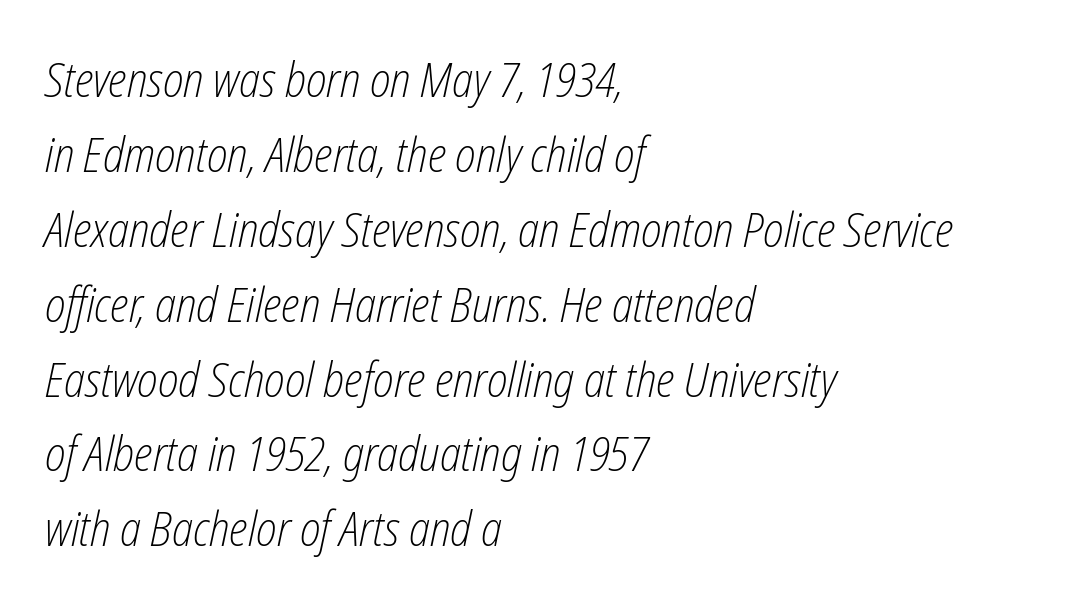
{"italic": "yes", "lean": "right", "slant_degrees": 12, "bold": "no", "weight": "light", "width": "condensed", "stroke_contrast": "low", "x_height": "medium", "monospaced": "no", "underline": "no", "align": "left", "line_spacing": "normal", "line_spacing_ratio": 1.56, "letter_spacing": "normal", "letter_spacing_em": 0.0, "glyph_px": 48}
